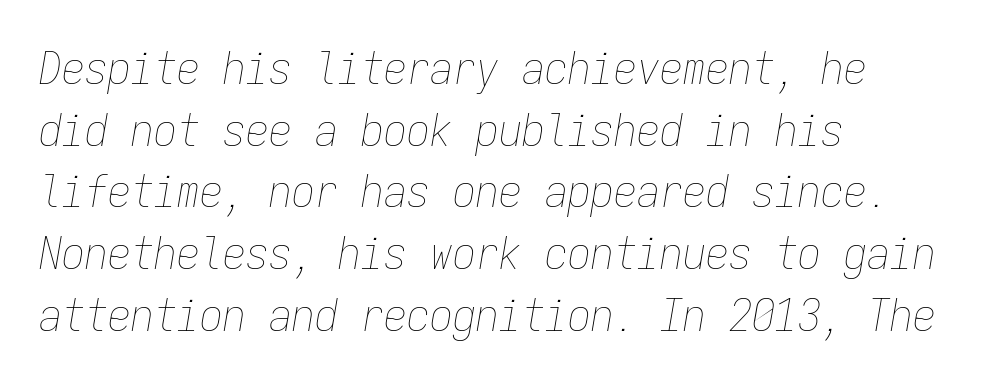
{"italic": "yes", "lean": "right", "slant_degrees": 9, "bold": "no", "weight": "thin", "width": "condensed", "stroke_contrast": "low", "x_height": "medium", "monospaced": "yes", "underline": "no", "align": "left", "line_spacing": "normal", "line_spacing_ratio": 1.34, "letter_spacing": "normal", "letter_spacing_em": 0.0, "glyph_px": 46}
